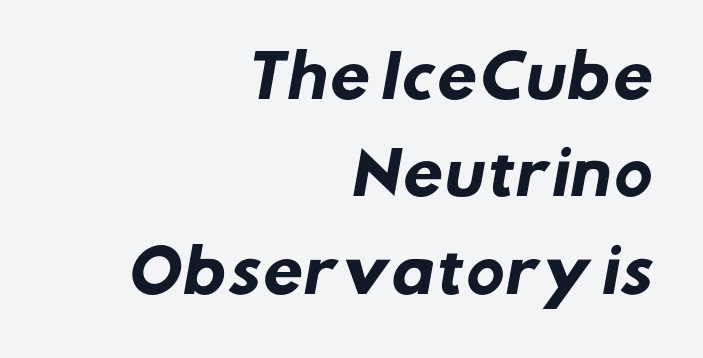
{"serif": "no", "bold": "yes", "weight": "heavy", "width": "normal", "stroke_contrast": "low", "x_height": "medium", "monospaced": "no", "underline": "no", "align": "right", "line_spacing": "normal", "line_spacing_ratio": 1.68, "letter_spacing": "normal", "letter_spacing_em": 0.0, "glyph_px": 58}
